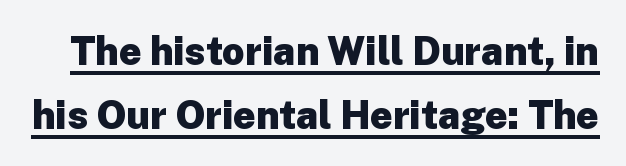
{"serif": "no", "italic": "no", "bold": "yes", "weight": "heavy", "width": "normal", "stroke_contrast": "low", "x_height": "medium", "monospaced": "no", "underline": "yes", "line_spacing": "normal", "line_spacing_ratio": 1.65, "letter_spacing": "normal", "letter_spacing_em": 0.0, "glyph_px": 39}
